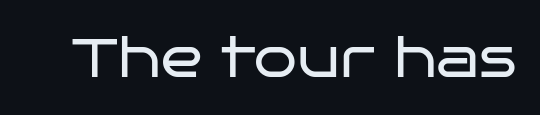
The image shows 55 px regular-weight, wide sans-serif type, upright; set normal letter spacing, not underlined; low stroke contrast and a large x-height.
